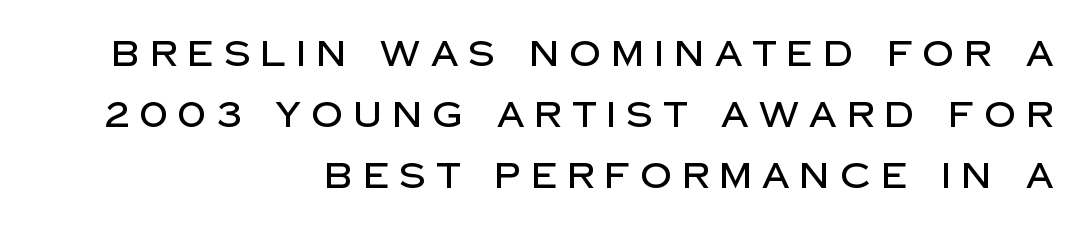
The tracking jumps out immediately: characters are airy and widely separated. Quick note: not italic, upright. Look at the bottom of the vertical strokes: they stop flat, with no serifs. Just letters on the line, the space beneath them empty. The rendering uses natural spacing where letterforms have individual widths. Alignment: flush right.
